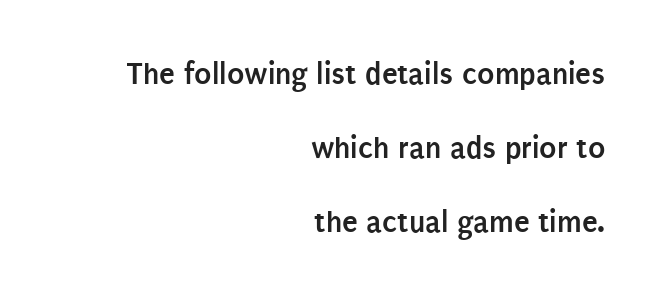
Q: Is the text bold? A: Yes.
Q: Is the text italic (slanted)? A: No, it is upright.
Q: Is the typeface a serif or a sans-serif typeface? A: Sans-serif.
Q: Is the text underlined? A: No.
Q: How is the paragraph aligned? A: Right-aligned.
Q: Is the spacing between letters normal or unusually wide? A: Normal.
Q: Is the spacing between lines tight, normal or loose? A: Loose.
Q: Width (condensed, normal, or wide)? A: Condensed.
Q: Stroke contrast? A: Low.
Q: x-height? A: Large.
Q: Monospaced? A: No.
